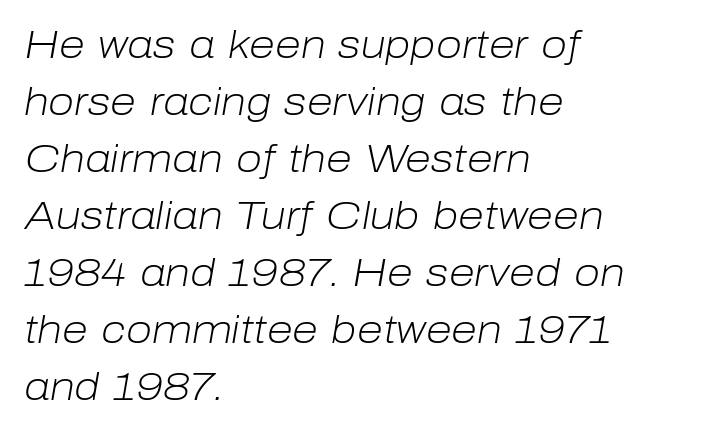
Honestly, the letter spacing is just normal — you wouldn't notice it. The leading is moderate, giving the passage an even texture. The passage shown is typed in a proportional face where columns would drift. The strip under each line holds only bare page. Looking at the ascenders, they clearly lean. These lines are set flush left with a ragged right edge.
